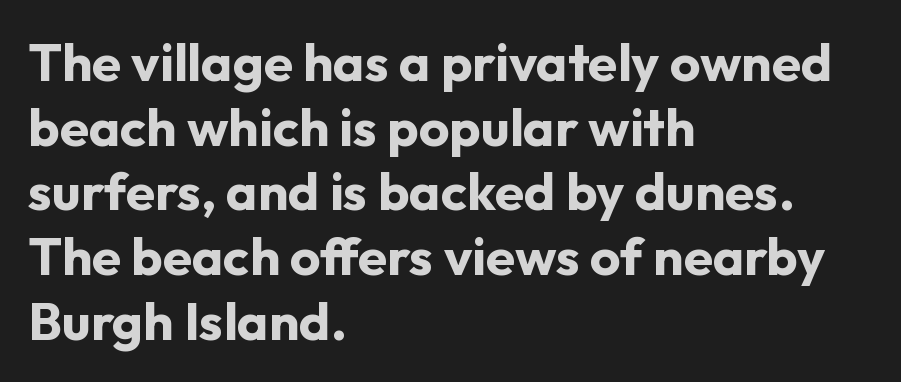
Beneath every word, the page is bare. Looks like regular typesetting: each glyph gets only the width it needs. Vertical strokes here are truly vertical. The strokes are fattened all the way to bold. Glyph-to-glyph distance matches everyday printed text.
